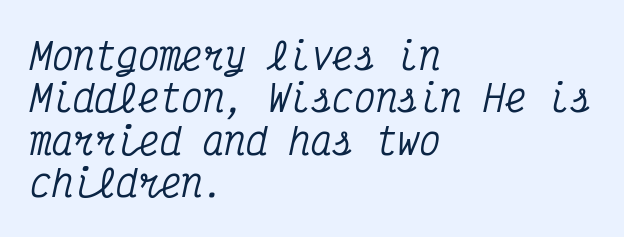
Q: Is the text italic (slanted)? A: Yes, it leans right by about 12 degrees.
Q: Is the typeface a serif or a sans-serif typeface? A: Serif.
Q: Is the text underlined? A: No.
Q: How is the paragraph aligned? A: Left-aligned.
Q: Is the spacing between letters normal or unusually wide? A: Normal.
Q: Width (condensed, normal, or wide)? A: Condensed.
Q: Stroke contrast? A: Medium.
Q: x-height? A: Medium.
Q: Monospaced? A: Yes.
